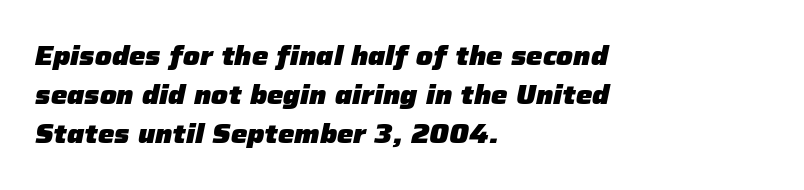
Q: Is the text bold? A: Yes.
Q: Is the text italic (slanted)? A: Yes, it leans right by about 12 degrees.
Q: Is the text underlined? A: No.
Q: How is the paragraph aligned? A: Left-aligned.
Q: Is the spacing between letters normal or unusually wide? A: Normal.
Q: Is the spacing between lines tight, normal or loose? A: Normal.
